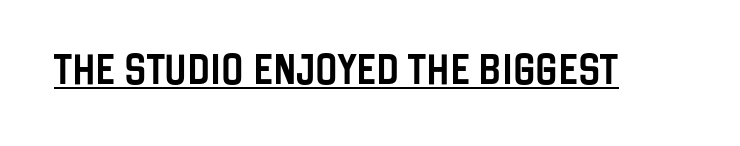
{"serif": "no", "italic": "no", "width": "condensed", "stroke_contrast": "low", "x_height": "large", "monospaced": "no", "underline": "yes", "letter_spacing": "normal", "letter_spacing_em": 0.0, "glyph_px": 30}
